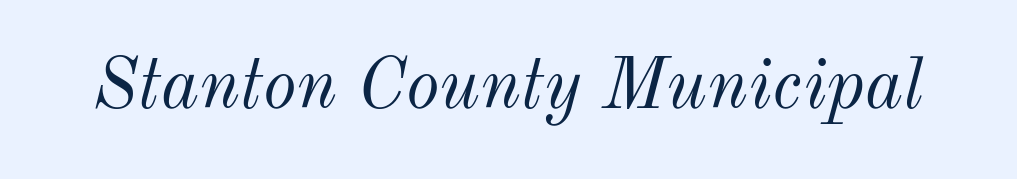
{"italic": "yes", "lean": "right", "slant_degrees": 12, "bold": "no", "weight": "light", "width": "normal", "stroke_contrast": "medium", "x_height": "small", "monospaced": "no", "underline": "no", "letter_spacing": "normal", "letter_spacing_em": 0.0, "glyph_px": 72}
